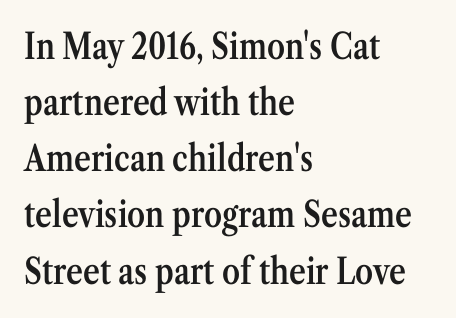
Q: Is the text bold? A: Semi-bold.
Q: Is the text italic (slanted)? A: No, it is upright.
Q: Is the typeface a serif or a sans-serif typeface? A: Serif.
Q: Is the text underlined? A: No.
Q: How is the paragraph aligned? A: Left-aligned.
Q: Is the spacing between letters normal or unusually wide? A: Normal.
Q: Is the spacing between lines tight, normal or loose? A: Normal.
Q: Width (condensed, normal, or wide)? A: Condensed.
Q: Stroke contrast? A: Medium.
Q: x-height? A: Medium.
Q: Monospaced? A: No.
